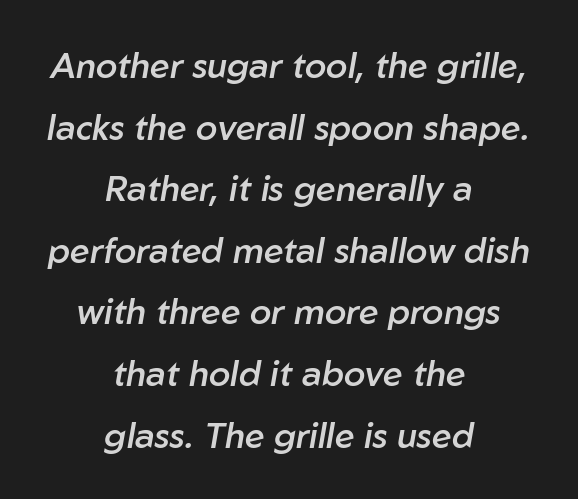
The image shows 35 px semibold type, italic (leaning right); set centered, line spacing 1.76x, normal letter spacing, not underlined; low stroke contrast and a medium x-height.
